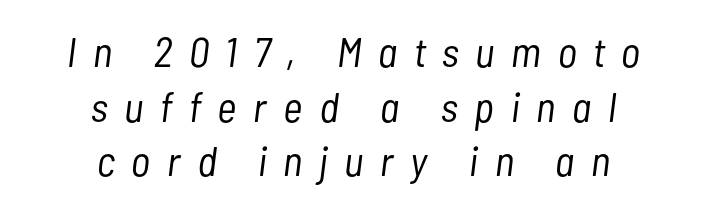
You could only call the tracking loose — the letters float apart. The letters advance in unequal steps, a hallmark of proportional type. If you drew a line through each stem, it would be angled. The block of text has a typical density, with ordinary space between rows. The strip under each line holds only bare page. Counters stay open thanks to moderate or lighter strokes.
